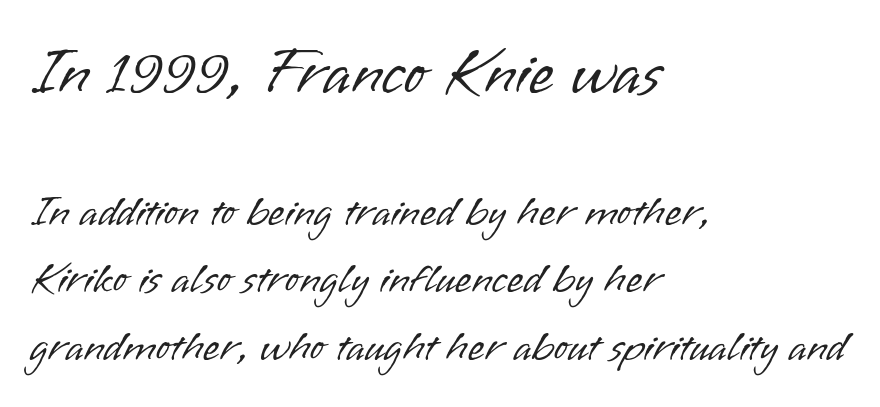
Q: Is the text bold? A: No.
Q: Is the text italic (slanted)? A: Yes.
Q: Is the typeface a serif or a sans-serif typeface? A: Sans-serif.
Q: Is the text underlined? A: No.
Q: How is the paragraph aligned? A: Left-aligned.
Q: Is the spacing between letters normal or unusually wide? A: Normal.
Q: Is the spacing between lines tight, normal or loose? A: Normal.
Q: Which block of text is set in a larger size, the first (top) or the second (bottom)? A: The first (top) one.
Q: Width (condensed, normal, or wide)? A: Normal.
Q: Stroke contrast? A: Low.
Q: x-height? A: Small.
Q: Monospaced? A: No.
